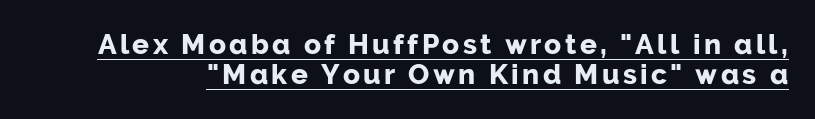
Every character sits straight up, as roman type does. Spacing verdict: proportional, widths tailored to each character. Serif or sans? Sans — the stroke terminals are bare. Students, observe: this is what under-led, compact text looks like. What weight is shown? A full bold with thick strokes. In designer terms, the underline attribute is active on this setting.
